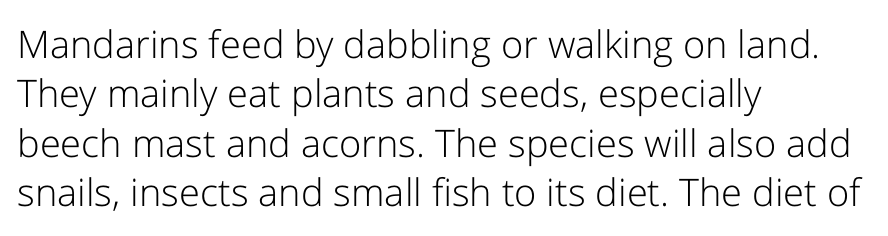
The vertical gap from one line to the next is medium. This reads as an unemphasized weight, regular at the heaviest. Is this a fixed-width face? No — the glyphs have proportional, varying widths. These lines keep a tight, regular rhythm from letter to letter. Does the type have serifs? No, each stem ends abruptly.
